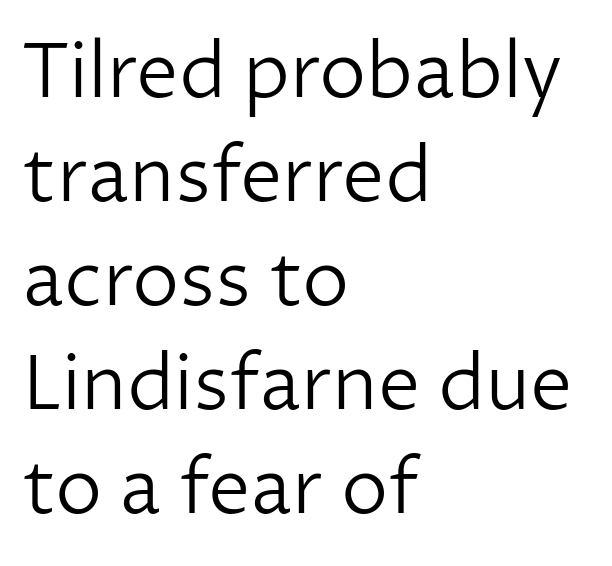
{"serif": "no", "italic": "no", "bold": "no", "weight": "light", "width": "normal", "stroke_contrast": "low", "x_height": "medium", "monospaced": "no", "underline": "no", "align": "left", "line_spacing": "normal", "line_spacing_ratio": 1.37, "letter_spacing": "normal", "letter_spacing_em": 0.0, "glyph_px": 76}
